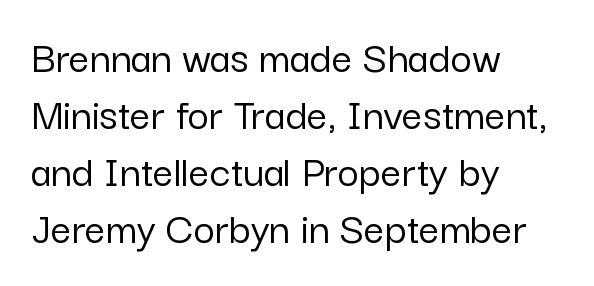
The image shows 46 px sans-serif type, upright; set left-aligned, line spacing 1.24x, normal letter spacing, not underlined; low stroke contrast and a medium x-height.
